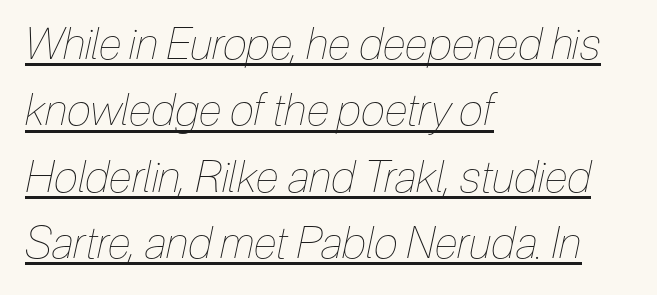
{"italic": "yes", "lean": "right", "slant_degrees": 12, "bold": "no", "weight": "thin", "width": "condensed", "stroke_contrast": "low", "x_height": "medium", "monospaced": "no", "underline": "yes", "align": "left", "line_spacing": "normal", "line_spacing_ratio": 1.51, "letter_spacing": "normal", "letter_spacing_em": 0.0, "glyph_px": 44}
